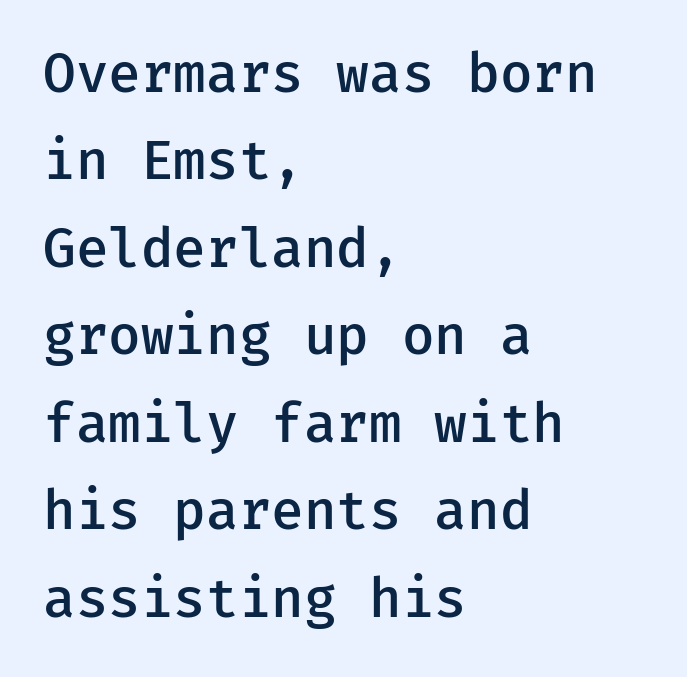
The image shows 53 px semibold sans-serif type, upright, monospaced; set left-aligned, normal line spacing (1.65x), normal letter spacing, not underlined; low stroke contrast and a medium x-height.
